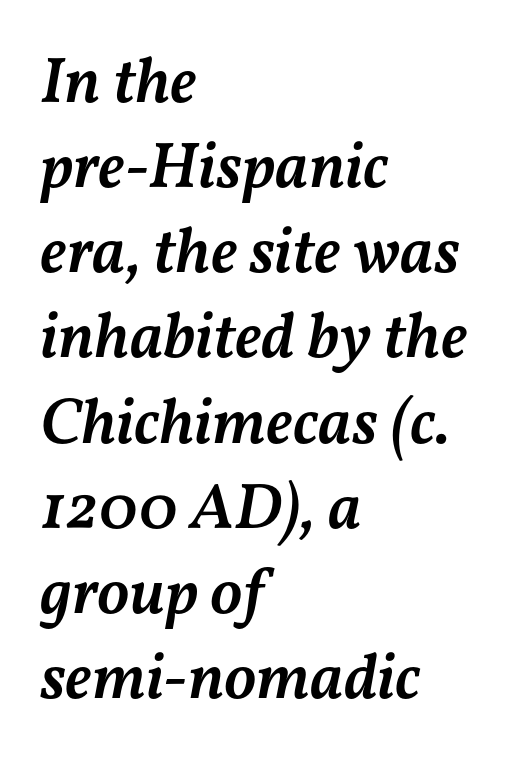
{"italic": "yes", "lean": "right", "slant_degrees": 11, "bold": "semi", "weight": "semibold", "width": "normal", "stroke_contrast": "medium", "x_height": "medium", "monospaced": "no", "underline": "no", "align": "left", "line_spacing": "normal", "line_spacing_ratio": 1.31, "letter_spacing": "normal", "letter_spacing_em": 0.0, "glyph_px": 65}
